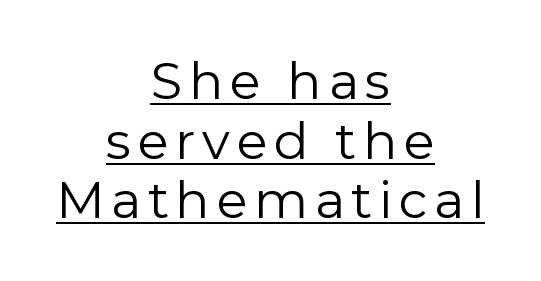
Q: Is the text bold? A: No.
Q: Is the text italic (slanted)? A: No, it is upright.
Q: Is the typeface a serif or a sans-serif typeface? A: Sans-serif.
Q: Is the text underlined? A: Yes.
Q: How is the paragraph aligned? A: Centered.
Q: Width (condensed, normal, or wide)? A: Normal.
Q: Stroke contrast? A: Low.
Q: x-height? A: Medium.
Q: Monospaced? A: No.
